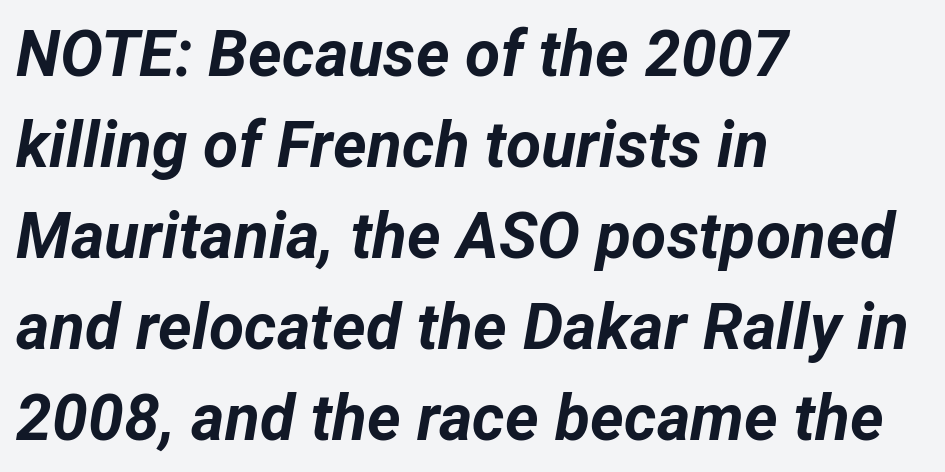
The image shows 64 px bold type, italic (leaning right); set left-aligned, normal line spacing (1.42x), normal letter spacing, not underlined; low stroke contrast and a medium x-height.
